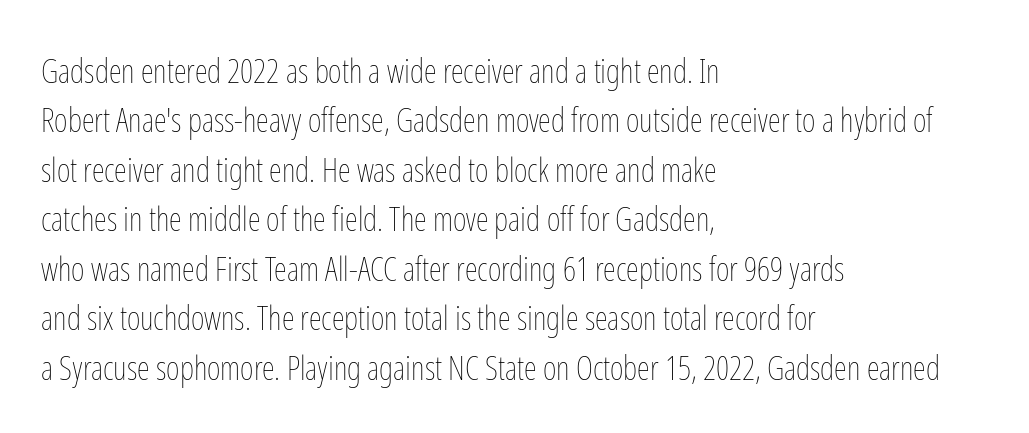
Q: Is the text bold? A: No.
Q: Is the text italic (slanted)? A: No, it is upright.
Q: Is the text underlined? A: No.
Q: How is the paragraph aligned? A: Left-aligned.
Q: Is the spacing between letters normal or unusually wide? A: Normal.
Q: Is the spacing between lines tight, normal or loose? A: Normal.
Q: Width (condensed, normal, or wide)? A: Condensed.
Q: Stroke contrast? A: Low.
Q: x-height? A: Medium.
Q: Monospaced? A: No.
